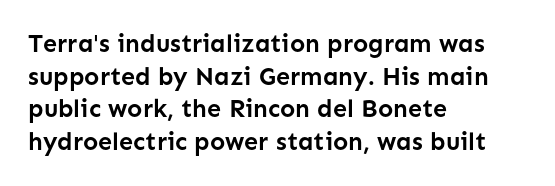
{"italic": "no", "bold": "yes", "underline": "no", "align": "left", "line_spacing": "normal", "line_spacing_ratio": 1.31, "letter_spacing": "normal", "letter_spacing_em": 0.0, "glyph_px": 25}
